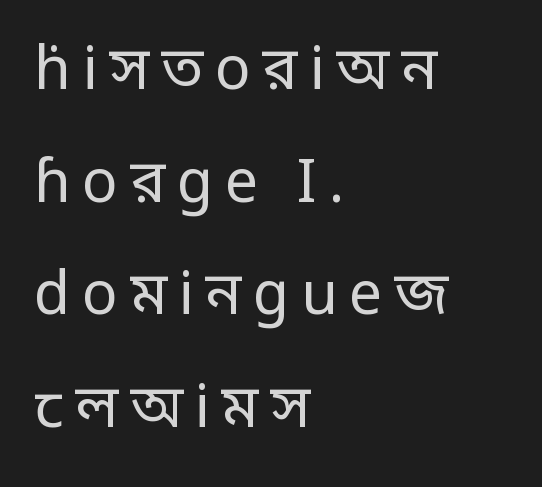
The image shows 59 px regular-weight, condensed sans-serif type, upright; set left-aligned, loose line spacing (1.91x), unusually wide letter spacing (+0.2 em), not underlined; low stroke contrast.
